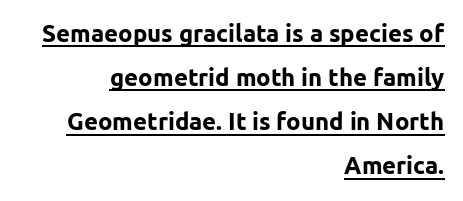
Q: Is the text bold? A: Yes.
Q: Is the text italic (slanted)? A: No, it is upright.
Q: Is the text underlined? A: Yes.
Q: How is the paragraph aligned? A: Right-aligned.
Q: Is the spacing between letters normal or unusually wide? A: Normal.
